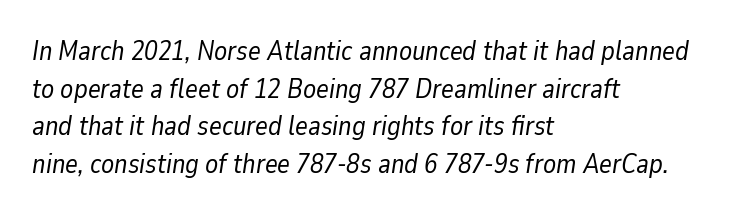
The letterforms sit shoulder to shoulder at normal distance. Stroke mass is kept to a normal reading level or below. Honestly, there is no underline to notice here at all. Style check: oblique. The space between consecutive lines is moderate.
